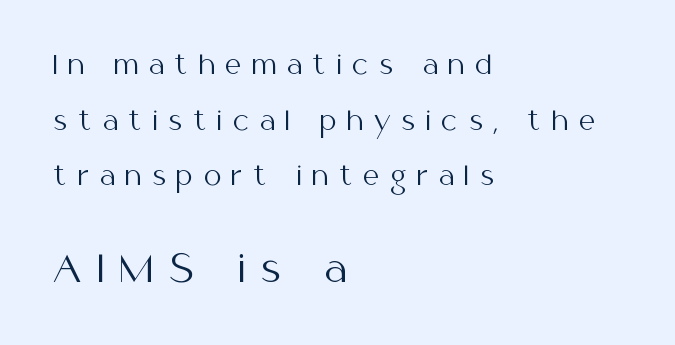
{"serif": "no", "italic": "no", "bold": "no", "weight": "regular", "width": "normal", "stroke_contrast": "medium", "x_height": "medium", "monospaced": "no", "underline": "no", "align": "left", "line_spacing": "loose", "line_spacing_ratio": 2.23, "letter_spacing": "wide", "letter_spacing_em": 0.43, "larger_block": "second", "size_ratio": 1.48, "glyph_px": 37}
